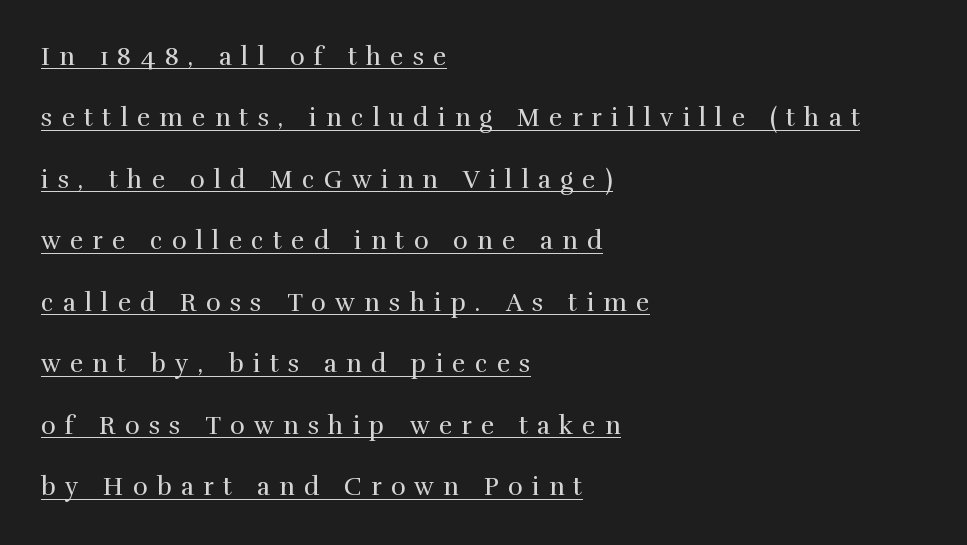
You could only call the tracking loose — the letters float apart. The typesetter has applied underlining to the passage shown. Students, observe: this is what heavily led, spacious text looks like. The weight tops out at a normal text grade.
